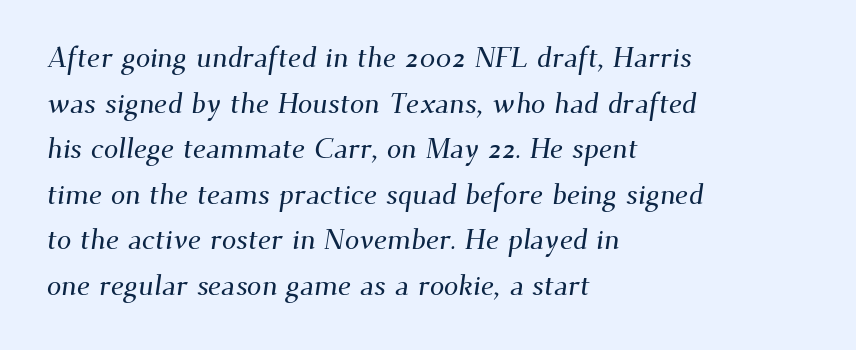
A typesetter would call this proportional, since set widths differ per character. The text was rendered using a seriffed face with decorative stroke endings. A normal amount of white space separates one row of letters from the next. Plain, unruled lines of type. The tracking reads as untouched default to a designer's eye.
